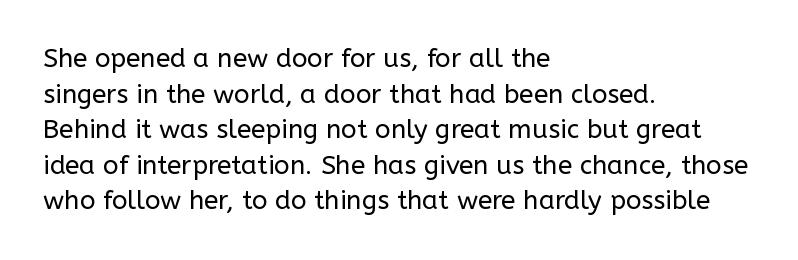
{"italic": "no", "bold": "no", "underline": "no", "align": "left", "line_spacing": "normal", "line_spacing_ratio": 1.37, "letter_spacing": "normal", "letter_spacing_em": 0.0, "glyph_px": 26}
